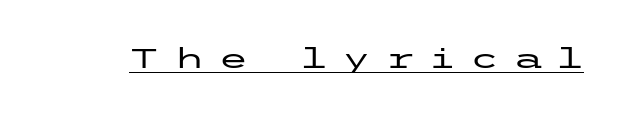
{"serif": "no", "italic": "no", "width": "wide", "stroke_contrast": "low", "x_height": "medium", "underline": "yes", "letter_spacing": "wide", "letter_spacing_em": 0.49, "glyph_px": 28}
